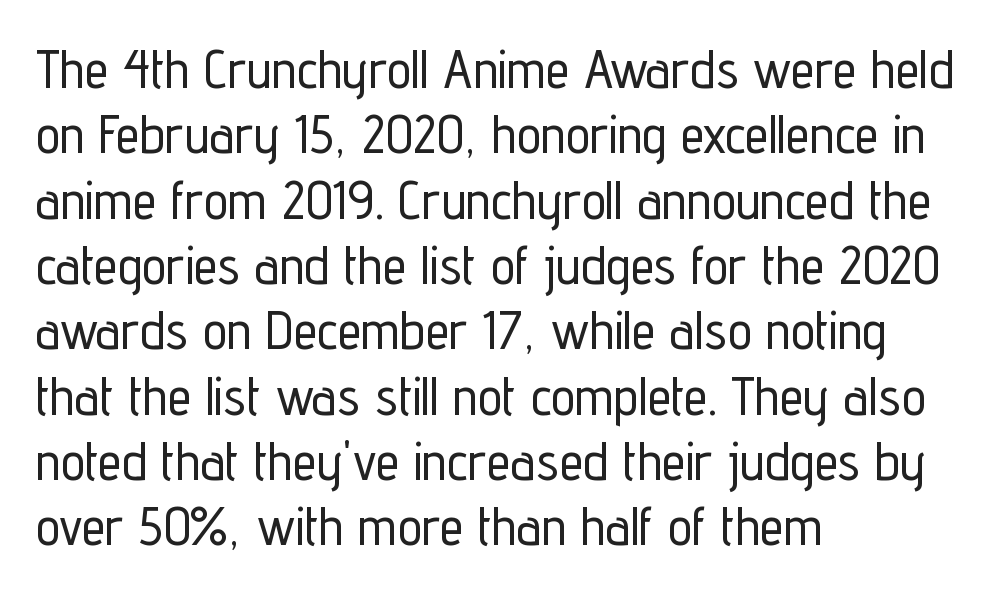
Q: Is the text italic (slanted)? A: No, it is upright.
Q: Is the typeface a serif or a sans-serif typeface? A: Sans-serif.
Q: Is the text underlined? A: No.
Q: How is the paragraph aligned? A: Left-aligned.
Q: Is the spacing between letters normal or unusually wide? A: Normal.
Q: Width (condensed, normal, or wide)? A: Condensed.
Q: Stroke contrast? A: Low.
Q: x-height? A: Medium.
Q: Monospaced? A: No.
